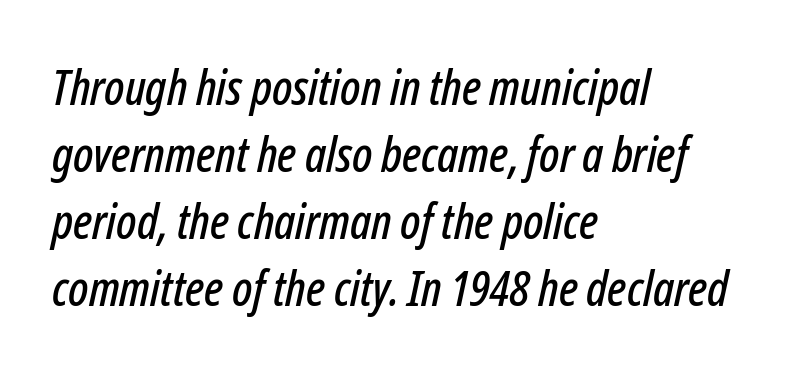
Between one letter and the next there's only the usual sliver of space. Line spacing here is normal. In terms of posture, this sample is oblique. The rendering uses natural spacing where letterforms have individual widths. No word sits above an underline.
